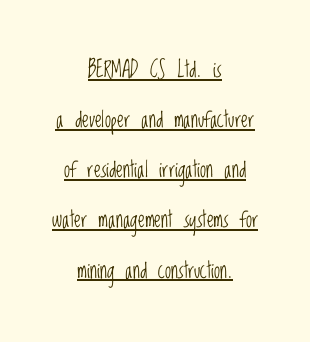
The image shows 22 px text type, upright; set centered, loose line spacing (2.28x), normal letter spacing, underlined.
